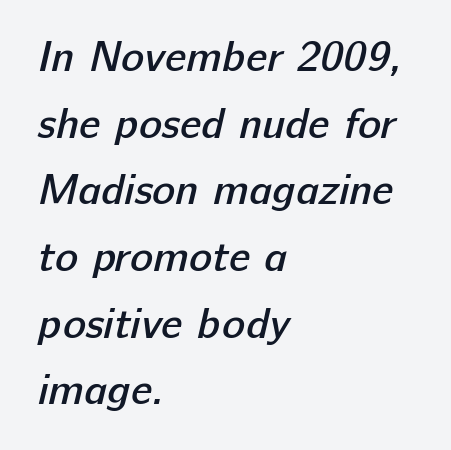
The image shows 43 px semibold sans-serif type; set left-aligned, normal line spacing (1.55x), normal letter spacing, not underlined; low stroke contrast and a medium x-height.
